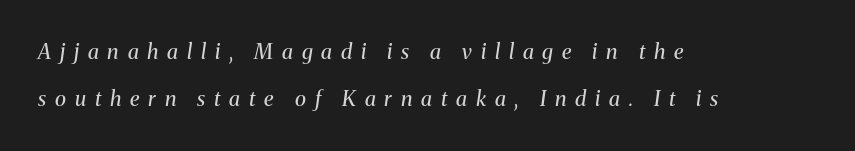
The image shows 21 px text type, italic (leaning right); set left-aligned, loose line spacing (2.24x), unusually wide letter spacing (+0.42 em), not underlined.
